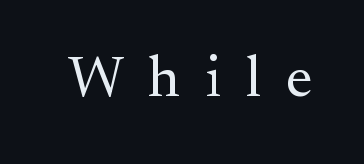
Q: Is the text bold? A: No.
Q: Is the text italic (slanted)? A: No, it is upright.
Q: Is the typeface a serif or a sans-serif typeface? A: Serif.
Q: Is the text underlined? A: No.
Q: Is the spacing between letters normal or unusually wide? A: Unusually wide.
Q: Width (condensed, normal, or wide)? A: Normal.
Q: Stroke contrast? A: Medium.
Q: x-height? A: Small.
Q: Monospaced? A: No.
